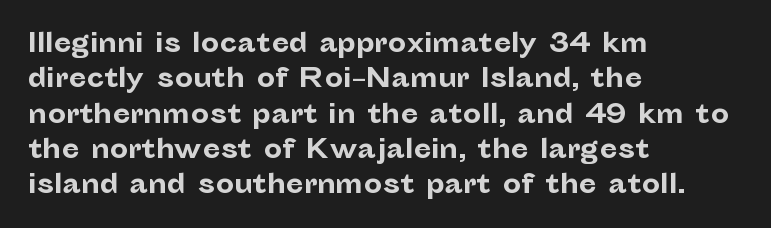
Normally led — the rows are evenly, conventionally spaced. A roman cut, with each character standing at attention. The gaps between neighbouring characters are ordinary and unremarkable. The words here are not underlined. Left-aligned paragraph, ragged on the right. The typesetting leans heavy: a genuine bold.
